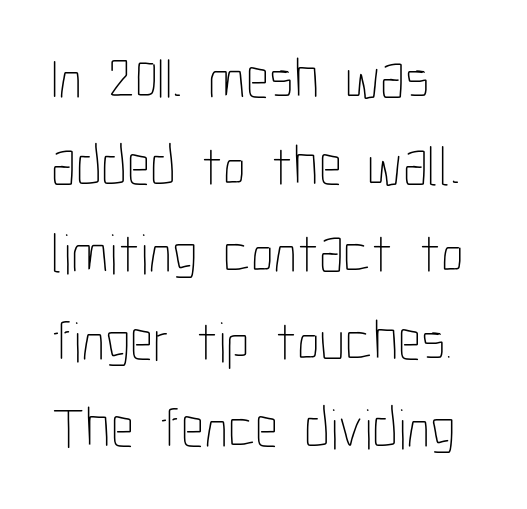
Does the copy run flush right? No — it runs flush left. This sample has the flowing, uneven cadence of proportional lettering. How would I describe the line gaps? Plain and ordinary. Posture: vertical.
